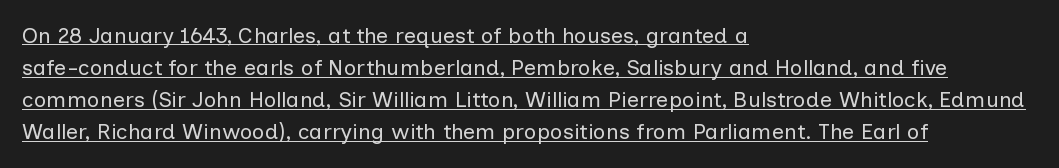
The lines sit at an ordinary, default distance from one another. The weight would be labelled regular, book, light, or lighter still. The typography opts for an upright posture over an oblique one. Tracking here is standard; glyphs follow each other at the usual distance. Casual observation: everything's shoved over to the left. Honestly, the underline is the first thing you notice here.
